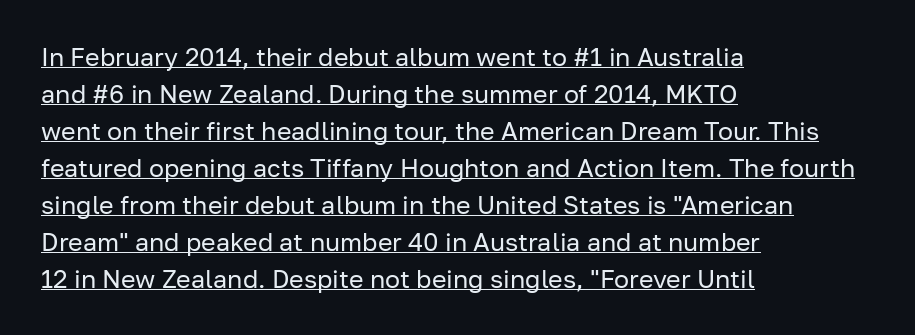
{"italic": "no", "bold": "no", "underline": "yes", "align": "left", "line_spacing": "normal", "line_spacing_ratio": 1.48, "letter_spacing": "normal", "letter_spacing_em": 0.0, "glyph_px": 25}
